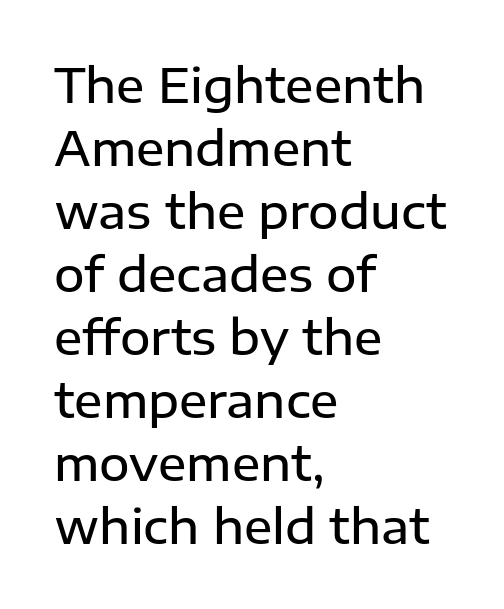
{"serif": "no", "italic": "no", "bold": "semi", "weight": "semibold", "width": "normal", "stroke_contrast": "low", "x_height": "medium", "monospaced": "no", "underline": "no", "align": "left", "line_spacing": "normal", "line_spacing_ratio": 1.34, "letter_spacing": "normal", "letter_spacing_em": 0.0, "glyph_px": 47}
